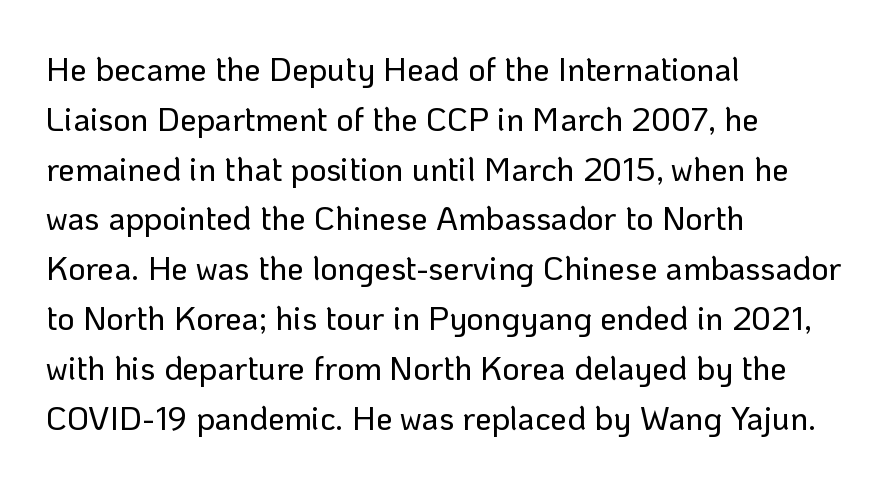
Q: Is the text italic (slanted)? A: No, it is upright.
Q: Is the typeface a serif or a sans-serif typeface? A: Sans-serif.
Q: Is the text underlined? A: No.
Q: How is the paragraph aligned? A: Left-aligned.
Q: Is the spacing between letters normal or unusually wide? A: Normal.
Q: Is the spacing between lines tight, normal or loose? A: Normal.
Q: Width (condensed, normal, or wide)? A: Normal.
Q: Stroke contrast? A: Low.
Q: x-height? A: Medium.
Q: Monospaced? A: No.
